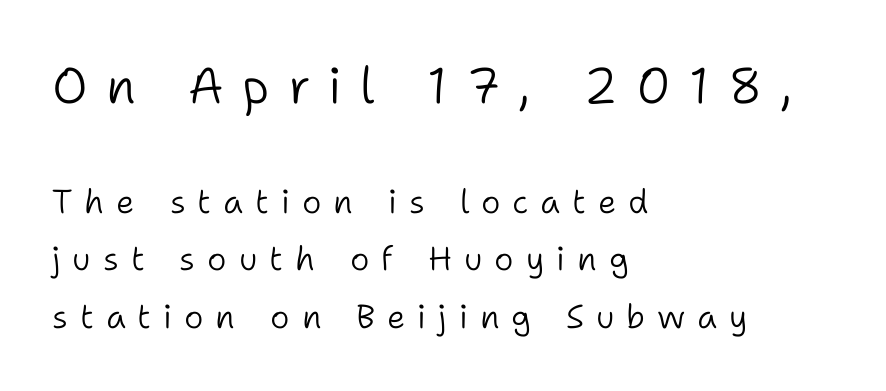
Rendered with straight, roman letterforms. Does extra space separate the letters? Yes, quite a lot of it. Casual observation: everything's shoved over to the left. Here the designer chose a conventional face with non-uniform glyph widths. The designer gave the opening block more size than the closing block.
